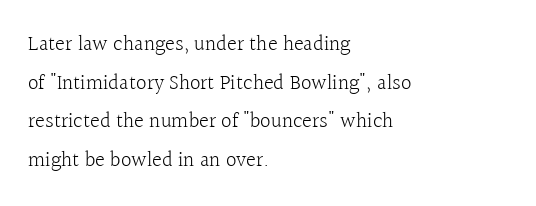
Decoration check: the copy has no underline. The setting favours the left margin, as ordinary paragraphs usually do. There is no visible air inserted between adjacent glyphs. The axis of the letterforms is exactly vertical. A light-to-regular cut is what we see here.
